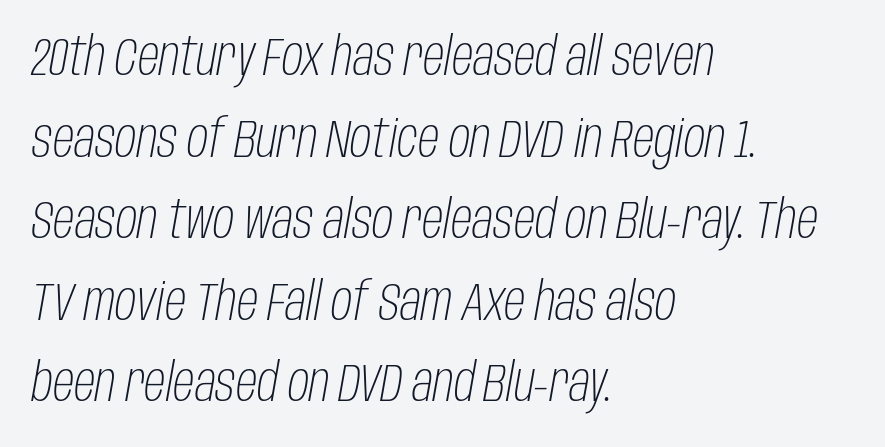
Is the type slanted? Yes — the strokes lean at a clear angle. Character widths vary here, with narrow letters taking less room than wide ones. The compositor pushed each line to the left boundary. Glance below the letters and you will spot only blank space. Compared with typical body copy, the letter spacing here is the same.
